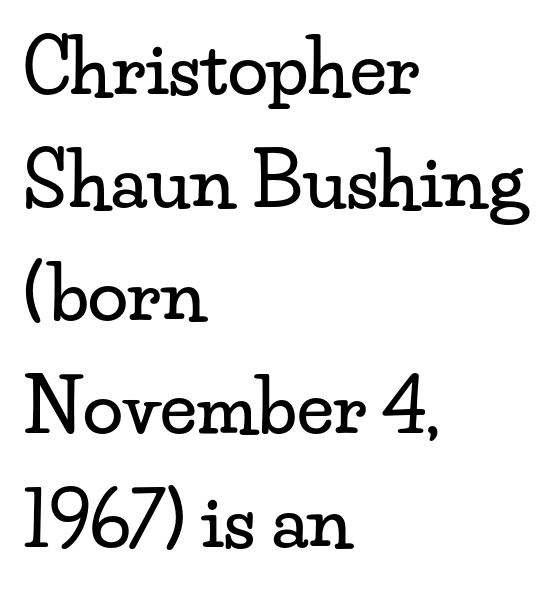
{"serif": "yes", "italic": "no", "width": "wide", "stroke_contrast": "low", "x_height": "small", "monospaced": "no", "underline": "no", "align": "left", "line_spacing": "normal", "line_spacing_ratio": 1.55, "letter_spacing": "normal", "letter_spacing_em": 0.0, "glyph_px": 73}
